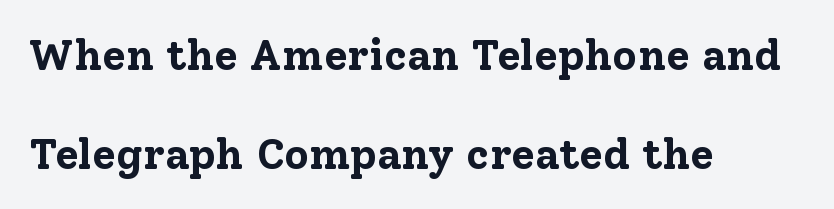
{"serif": "yes", "italic": "no", "bold": "yes", "weight": "bold", "width": "normal", "stroke_contrast": "low", "x_height": "medium", "monospaced": "no", "underline": "no", "align": "left", "line_spacing": "loose", "line_spacing_ratio": 2.3, "letter_spacing": "normal", "letter_spacing_em": 0.0, "glyph_px": 43}
